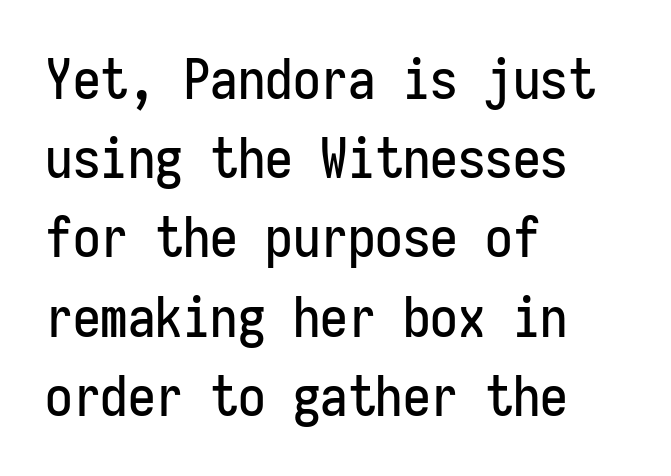
The glyphs are unaccompanied by any horizontal stroke below them. Upright lettering throughout. Is this a sans? Yes — the strokes have no serifs. Teacher's note: observe the even left margin — that is flush-left alignment.
